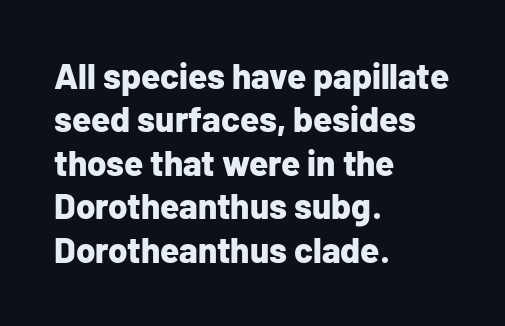
Q: Is the text bold? A: Yes.
Q: Is the text italic (slanted)? A: No, it is upright.
Q: Is the typeface a serif or a sans-serif typeface? A: Sans-serif.
Q: Is the text underlined? A: No.
Q: How is the paragraph aligned? A: Left-aligned.
Q: Is the spacing between letters normal or unusually wide? A: Normal.
Q: Width (condensed, normal, or wide)? A: Normal.
Q: Stroke contrast? A: Low.
Q: x-height? A: Medium.
Q: Monospaced? A: No.
